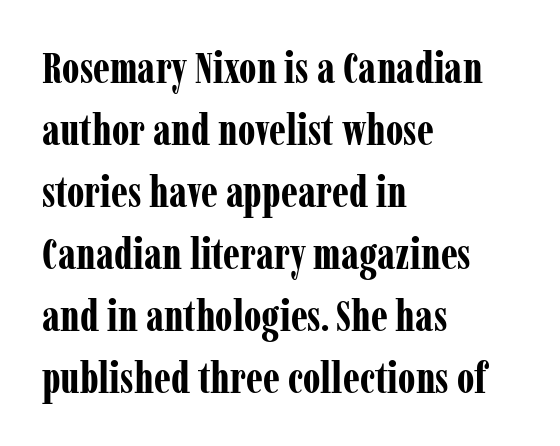
{"serif": "yes", "italic": "no", "bold": "yes", "weight": "bold", "width": "condensed", "stroke_contrast": "low", "x_height": "medium", "monospaced": "no", "underline": "no", "align": "left", "line_spacing": "normal", "line_spacing_ratio": 1.44, "letter_spacing": "normal", "letter_spacing_em": 0.0, "glyph_px": 43}
